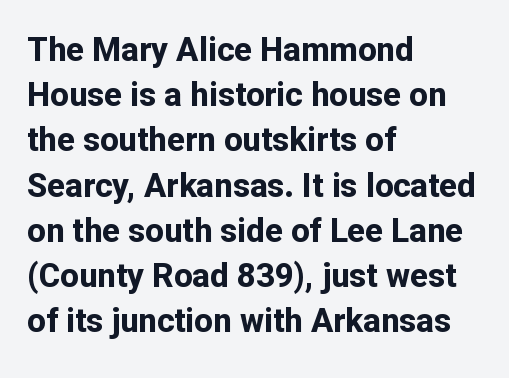
Whoever set this chose a conventional vertical rhythm. Are there feet on the stems? There aren't — it's a sans. Character widths vary here, with narrow letters taking less room than wide ones. Descenders hang freely into open space.
